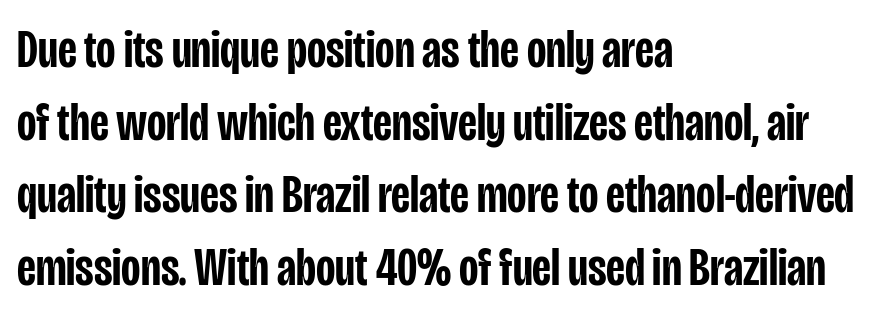
Q: Is the text bold? A: Semi-bold.
Q: Is the text italic (slanted)? A: No, it is upright.
Q: Is the typeface a serif or a sans-serif typeface? A: Sans-serif.
Q: Is the text underlined? A: No.
Q: How is the paragraph aligned? A: Left-aligned.
Q: Is the spacing between letters normal or unusually wide? A: Normal.
Q: Is the spacing between lines tight, normal or loose? A: Normal.
Q: Width (condensed, normal, or wide)? A: Condensed.
Q: Stroke contrast? A: Low.
Q: x-height? A: Large.
Q: Monospaced? A: No.
